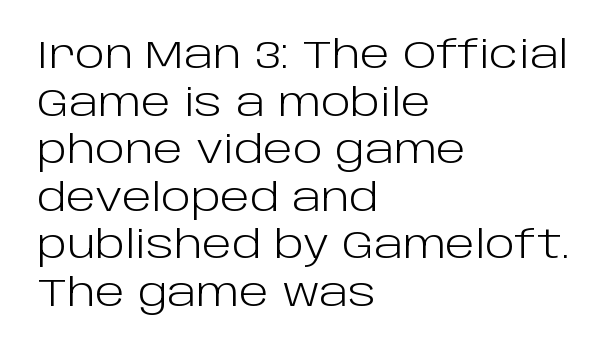
{"serif": "no", "italic": "no", "bold": "no", "weight": "light", "width": "normal", "stroke_contrast": "low", "x_height": "large", "monospaced": "no", "underline": "no", "align": "left", "line_spacing_ratio": 1.22, "letter_spacing": "normal", "letter_spacing_em": 0.0, "glyph_px": 39}
